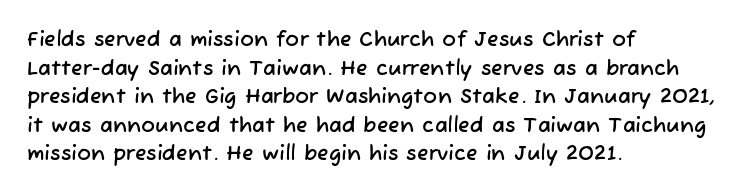
If you drew a ruler down the left edge, every line would touch it. Lines of text with bare space underneath. Regarding leading, the lines here are spaced in the standard way. Standard letterfit; no display-style spreading of the glyphs.
